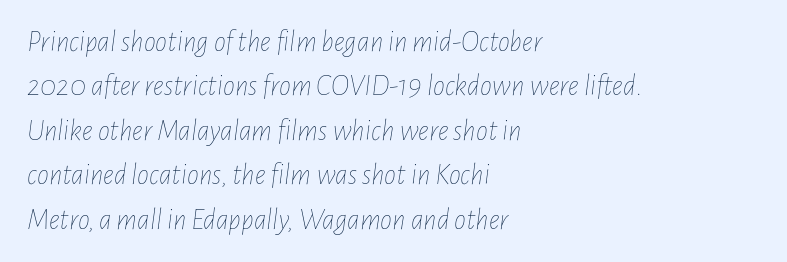
{"italic": "yes", "lean": "right", "slant_degrees": 7, "bold": "no", "weight": "thin", "width": "condensed", "stroke_contrast": "low", "x_height": "medium", "monospaced": "no", "underline": "no", "align": "left", "line_spacing": "normal", "line_spacing_ratio": 1.48, "letter_spacing": "normal", "letter_spacing_em": 0.0, "glyph_px": 30}
